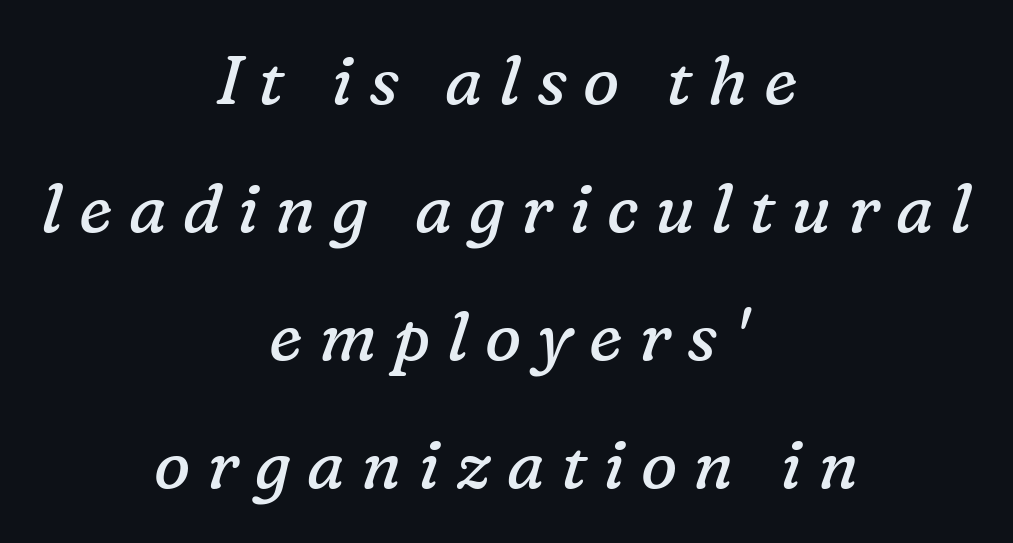
The image shows 68 px regular-weight serif type, italic (leaning right); set centered, line spacing 1.88x, unusually wide letter spacing (+0.24 em), not underlined; low stroke contrast and a medium x-height.
